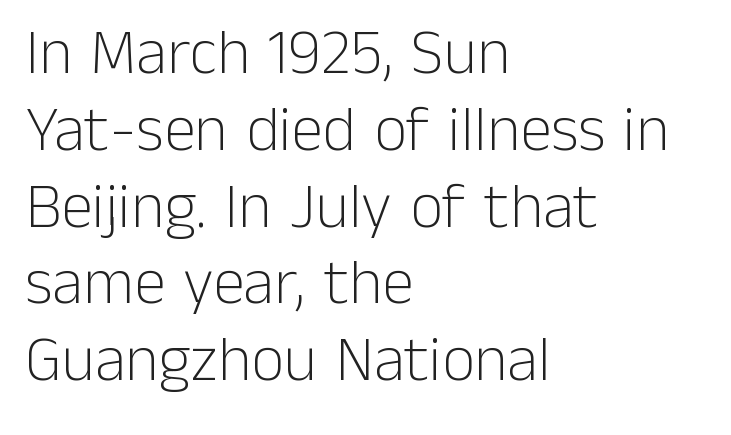
Q: Is the text bold? A: No.
Q: Is the text italic (slanted)? A: No, it is upright.
Q: Is the typeface a serif or a sans-serif typeface? A: Sans-serif.
Q: Is the text underlined? A: No.
Q: How is the paragraph aligned? A: Left-aligned.
Q: Is the spacing between letters normal or unusually wide? A: Normal.
Q: Width (condensed, normal, or wide)? A: Normal.
Q: Stroke contrast? A: Low.
Q: x-height? A: Medium.
Q: Monospaced? A: No.
